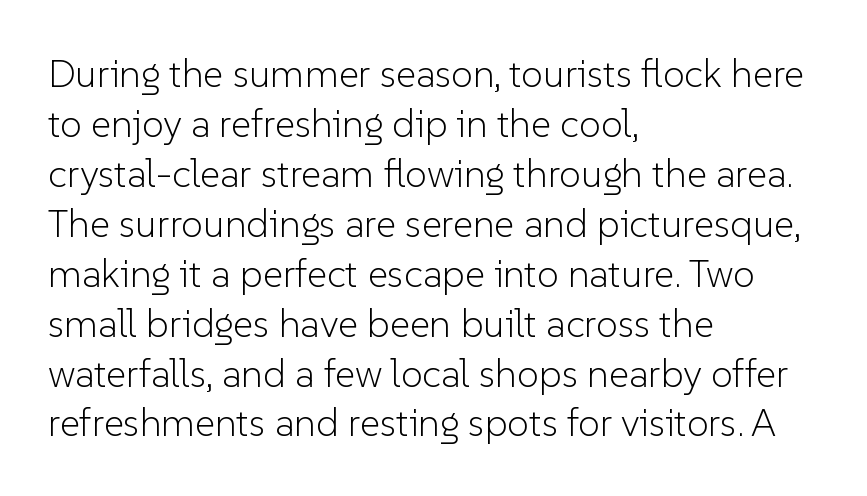
Q: Is the text bold? A: No.
Q: Is the text italic (slanted)? A: No, it is upright.
Q: Is the typeface a serif or a sans-serif typeface? A: Sans-serif.
Q: Is the text underlined? A: No.
Q: How is the paragraph aligned? A: Left-aligned.
Q: Is the spacing between letters normal or unusually wide? A: Normal.
Q: Is the spacing between lines tight, normal or loose? A: Normal.
Q: Width (condensed, normal, or wide)? A: Normal.
Q: Stroke contrast? A: Low.
Q: x-height? A: Medium.
Q: Monospaced? A: No.
